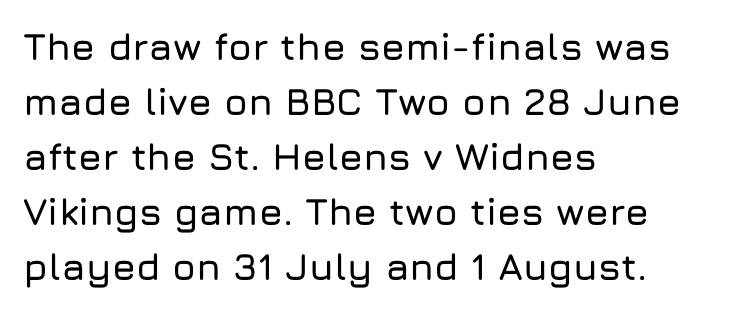
Q: Is the text italic (slanted)? A: No, it is upright.
Q: Is the typeface a serif or a sans-serif typeface? A: Sans-serif.
Q: Is the text underlined? A: No.
Q: How is the paragraph aligned? A: Left-aligned.
Q: Is the spacing between letters normal or unusually wide? A: Normal.
Q: Is the spacing between lines tight, normal or loose? A: Normal.
Q: Width (condensed, normal, or wide)? A: Normal.
Q: Stroke contrast? A: Low.
Q: x-height? A: Medium.
Q: Monospaced? A: No.
